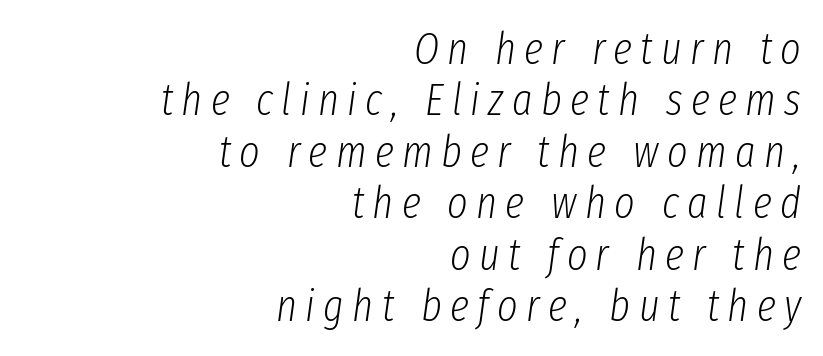
{"italic": "yes", "lean": "right", "slant_degrees": 8, "bold": "no", "weight": "light", "width": "condensed", "stroke_contrast": "low", "x_height": "medium", "monospaced": "no", "underline": "no", "align": "right", "line_spacing_ratio": 1.17, "glyph_px": 44}
